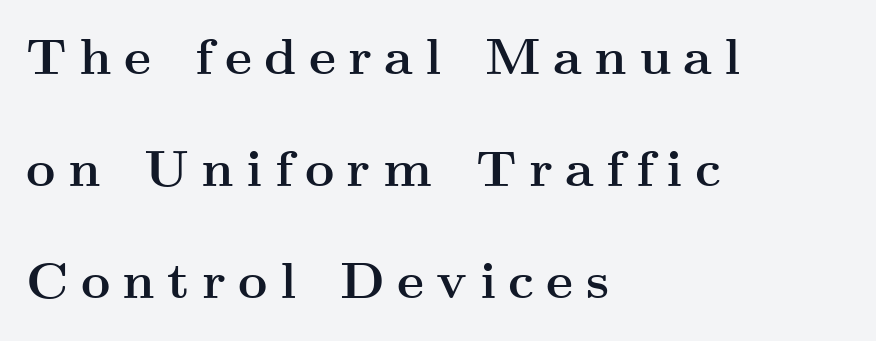
Q: Is the text bold? A: Yes.
Q: Is the text italic (slanted)? A: No, it is upright.
Q: Is the typeface a serif or a sans-serif typeface? A: Serif.
Q: Is the text underlined? A: No.
Q: How is the paragraph aligned? A: Left-aligned.
Q: Is the spacing between letters normal or unusually wide? A: Unusually wide.
Q: Is the spacing between lines tight, normal or loose? A: Loose.
Q: Width (condensed, normal, or wide)? A: Wide.
Q: Stroke contrast? A: Medium.
Q: x-height? A: Small.
Q: Monospaced? A: No.
